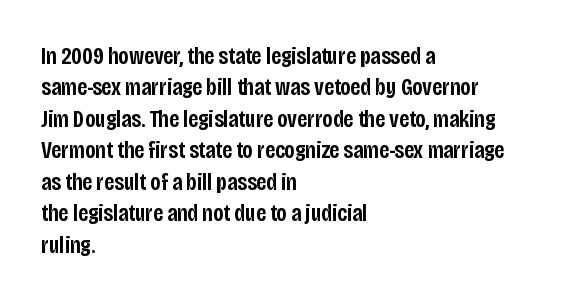
The image shows 24 px text type, upright; set left-aligned, normal line spacing (1.31x), normal letter spacing, not underlined.
